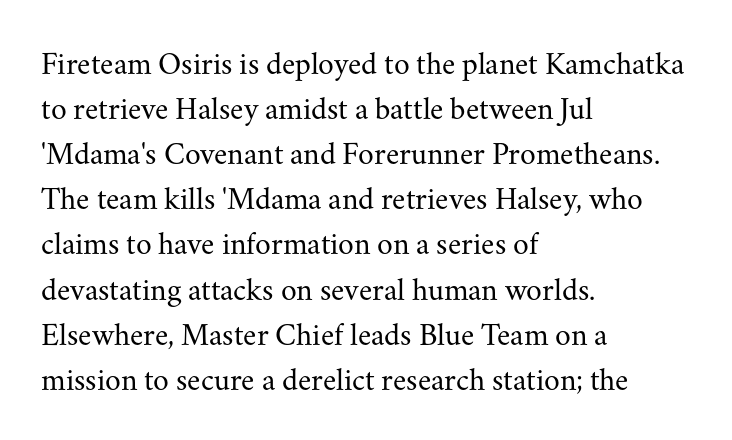
Q: Is the text bold? A: No.
Q: Is the text italic (slanted)? A: No, it is upright.
Q: Is the typeface a serif or a sans-serif typeface? A: Serif.
Q: Is the text underlined? A: No.
Q: How is the paragraph aligned? A: Left-aligned.
Q: Is the spacing between letters normal or unusually wide? A: Normal.
Q: Is the spacing between lines tight, normal or loose? A: Normal.
Q: Width (condensed, normal, or wide)? A: Normal.
Q: Stroke contrast? A: Medium.
Q: x-height? A: Small.
Q: Monospaced? A: No.
